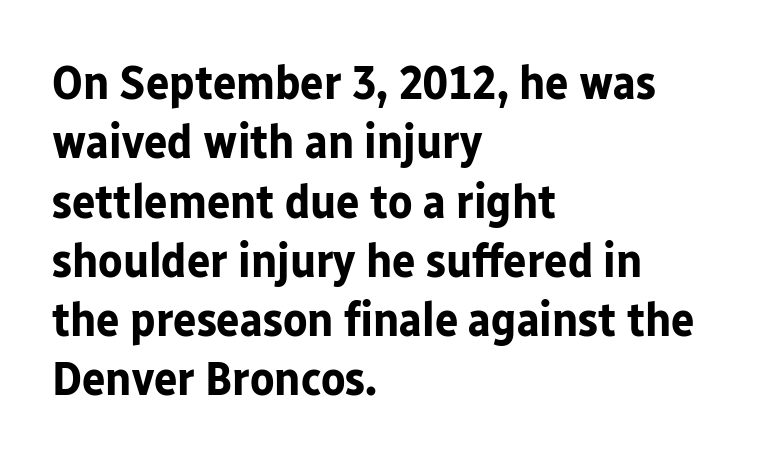
The foot of each line stays bare and open. In terms of letterform style, serifs are entirely absent. The line texture is even and compact thanks to regular tracking. Vertical strokes here are truly vertical. Does the copy run flush right? No — it runs flush left. Here the designer chose a conventional face with non-uniform glyph widths.
